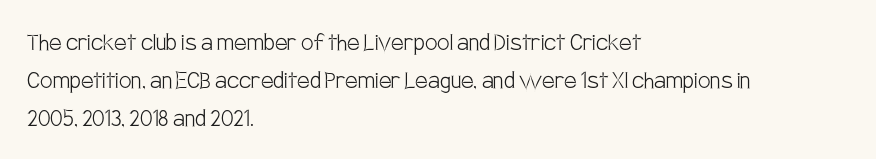
The image shows 28 px light, condensed sans-serif type, upright; set left-aligned, normal line spacing (1.35x), normal letter spacing, not underlined; low stroke contrast and a large x-height.
